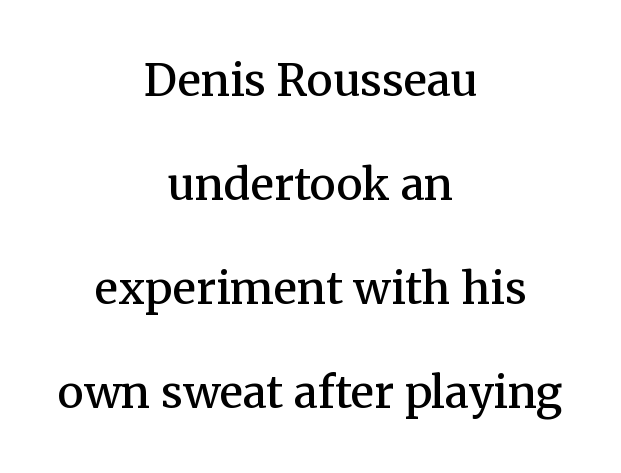
{"serif": "yes", "italic": "no", "bold": "semi", "weight": "semibold", "width": "normal", "stroke_contrast": "medium", "x_height": "medium", "monospaced": "no", "underline": "no", "align": "center", "line_spacing": "loose", "line_spacing_ratio": 2.36, "letter_spacing": "normal", "letter_spacing_em": 0.0, "glyph_px": 44}
